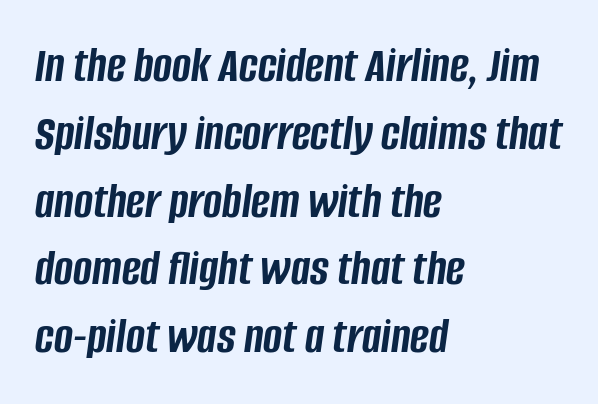
The space between consecutive lines is moderate. Every row of glyphs begins at an identical x-position on the left. Inter-character spacing is left at the font's built-in metrics. You could not count columns in this text — the font is proportionally spaced. Underlining? Definitely not there. Italic: yes, the glyphs are oblique.
